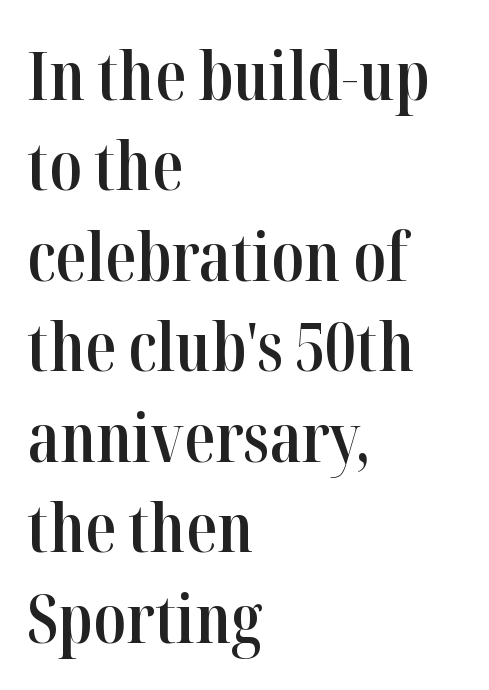
Q: Is the text bold? A: Semi-bold.
Q: Is the text italic (slanted)? A: No, it is upright.
Q: Is the typeface a serif or a sans-serif typeface? A: Serif.
Q: Is the text underlined? A: No.
Q: How is the paragraph aligned? A: Left-aligned.
Q: Is the spacing between letters normal or unusually wide? A: Normal.
Q: Is the spacing between lines tight, normal or loose? A: Normal.
Q: Width (condensed, normal, or wide)? A: Condensed.
Q: Stroke contrast? A: High.
Q: x-height? A: Medium.
Q: Monospaced? A: No.
